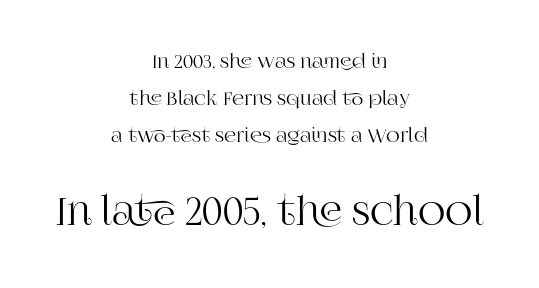
Q: Is the text italic (slanted)? A: No, it is upright.
Q: Is the typeface a serif or a sans-serif typeface? A: Serif.
Q: Is the text underlined? A: No.
Q: How is the paragraph aligned? A: Centered.
Q: Is the spacing between letters normal or unusually wide? A: Normal.
Q: Is the spacing between lines tight, normal or loose? A: Loose.
Q: Which block of text is set in a larger size, the first (top) or the second (bottom)? A: The second (bottom) one.
Q: Width (condensed, normal, or wide)? A: Normal.
Q: Stroke contrast? A: High.
Q: x-height? A: Large.
Q: Monospaced? A: No.
